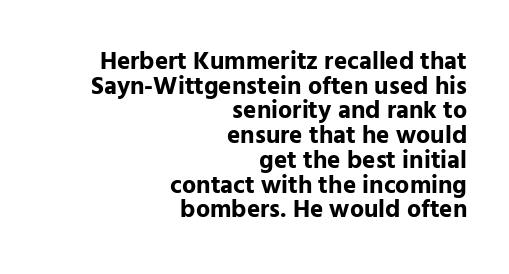
Q: Is the text bold? A: Yes.
Q: Is the text italic (slanted)? A: No, it is upright.
Q: Is the text underlined? A: No.
Q: How is the paragraph aligned? A: Right-aligned.
Q: Is the spacing between letters normal or unusually wide? A: Normal.
Q: Is the spacing between lines tight, normal or loose? A: Tight.
